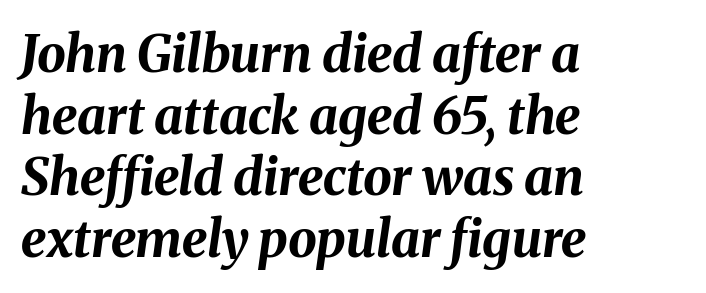
{"italic": "yes", "lean": "right", "slant_degrees": 8, "bold": "yes", "weight": "bold", "width": "normal", "stroke_contrast": "medium", "x_height": "medium", "monospaced": "no", "underline": "no", "align": "left", "line_spacing_ratio": 1.21, "letter_spacing": "normal", "letter_spacing_em": 0.0, "glyph_px": 51}
